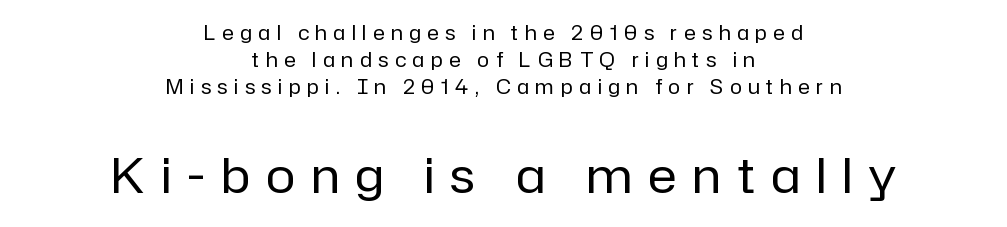
{"serif": "no", "italic": "no", "bold": "no", "weight": "regular", "width": "normal", "stroke_contrast": "low", "x_height": "medium", "monospaced": "no", "underline": "no", "align": "center", "line_spacing": "normal", "line_spacing_ratio": 1.36, "letter_spacing": "wide", "letter_spacing_em": 0.33, "larger_block": "second", "size_ratio": 2.45, "glyph_px": 49}
